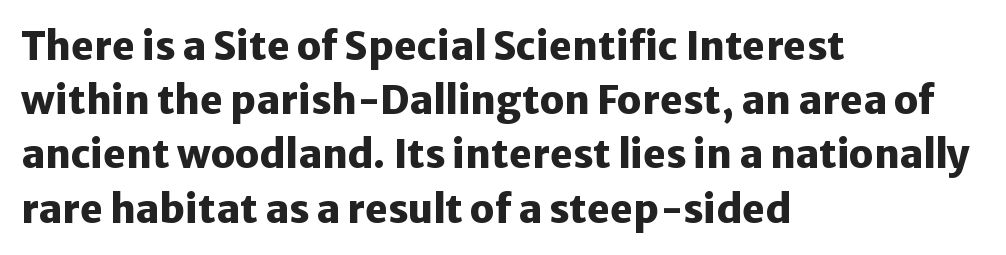
The image shows 39 px heavy sans-serif type, upright; set left-aligned, normal line spacing (1.39x), normal letter spacing, not underlined; low stroke contrast and a medium x-height.
